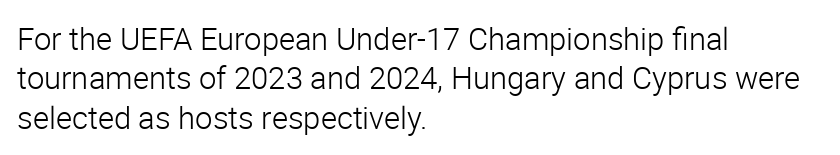
The image shows 31 px light sans-serif type, upright; set left-aligned, normal line spacing (1.27x), normal letter spacing, not underlined; low stroke contrast and a medium x-height.
